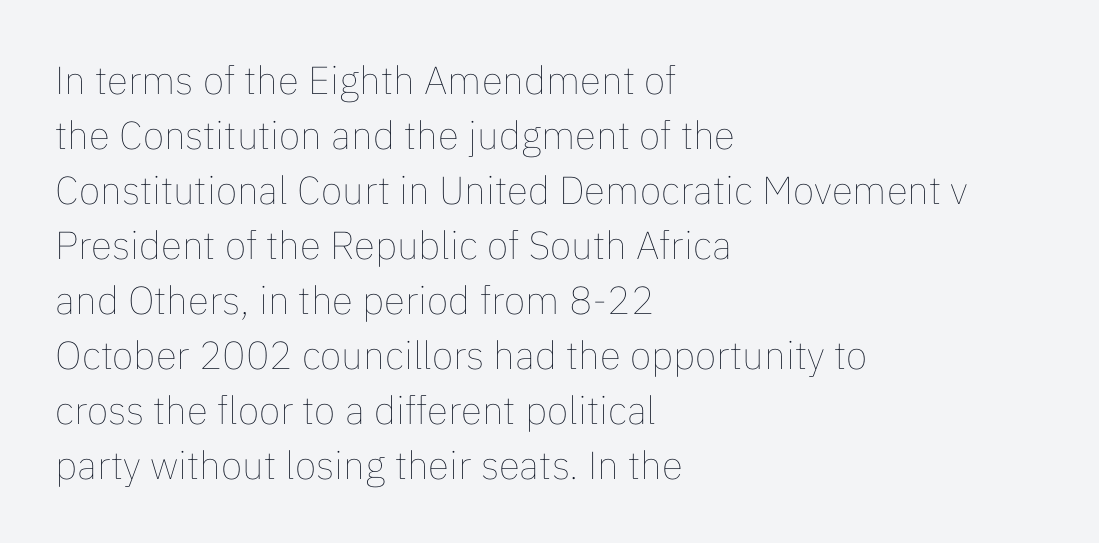
The image shows 39 px thin type, upright; set left-aligned, normal line spacing (1.41x), normal letter spacing, not underlined; low stroke contrast and a medium x-height.
